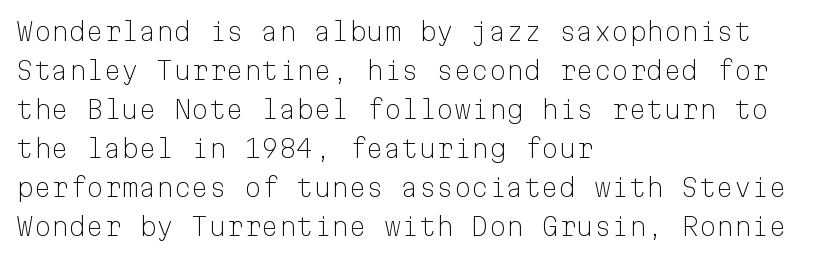
{"italic": "no", "bold": "no", "underline": "no", "align": "left", "line_spacing": "normal", "line_spacing_ratio": 1.56, "letter_spacing": "normal", "letter_spacing_em": 0.0, "glyph_px": 25}
